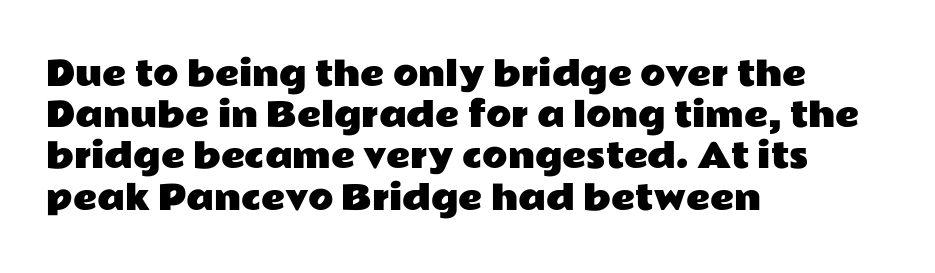
The image shows 33 px wide sans-serif type, upright; set left-aligned, normal line spacing (1.25x), normal letter spacing, not underlined; low stroke contrast and a medium x-height.
